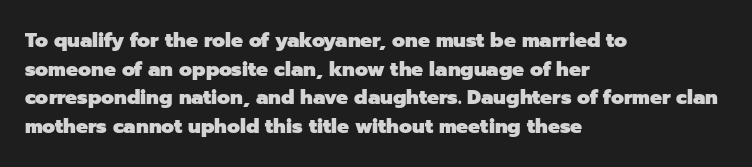
Q: Is the text bold? A: Yes.
Q: Is the text italic (slanted)? A: No, it is upright.
Q: Is the text underlined? A: No.
Q: How is the paragraph aligned? A: Left-aligned.
Q: Is the spacing between letters normal or unusually wide? A: Normal.
Q: Is the spacing between lines tight, normal or loose? A: Normal.
